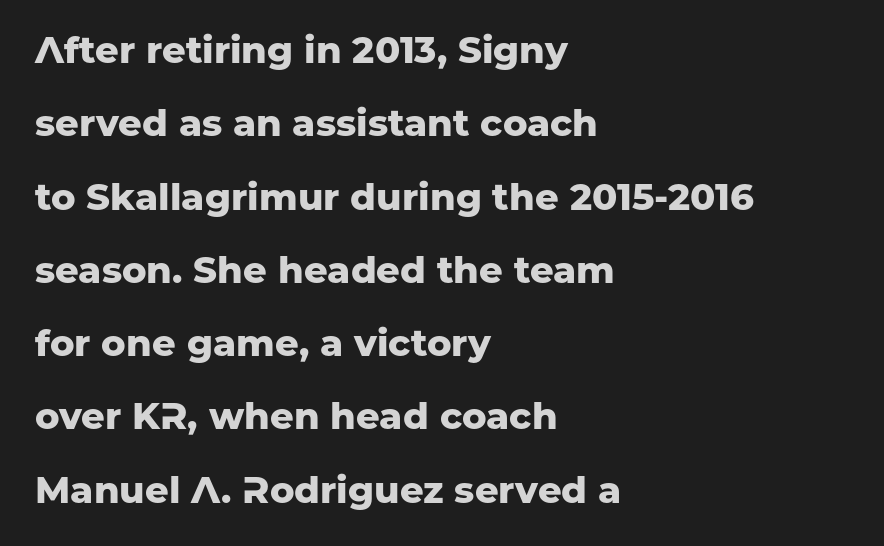
How are the letters spaced? Ordinarily, with no added tracking. This is sans-serif lettering, the kind often seen on screens and signage. Regarding leading, the lines here are spaced well apart. Unlike italic type, these characters show no tilt at all. Nobody drew a line under any word here.
